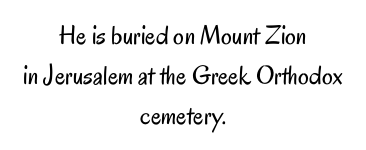
Anything drawn beneath the words? Only blank space. Stems and bowls with no extra thickness — not bold. The lines are quadded center. Tracking value appears to be zero — textbook default spacing.
